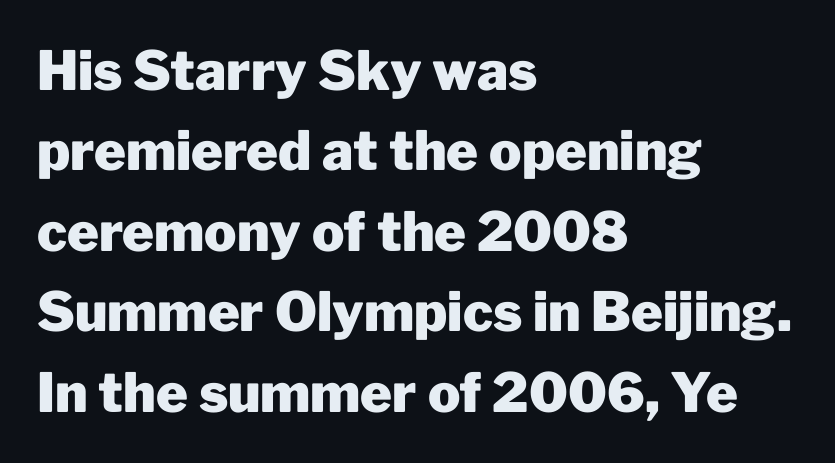
Horizontal bands of white between lines are of average thickness. Tracking value appears to be zero — textbook default spacing. Any mark beneath the type? The region is blank. Think of a printed novel: that variable character pitch is what you see here. The letters stand straight up with perfectly vertical stems. Visually the block forms a straight wall on the left and a jagged coastline on the right.
